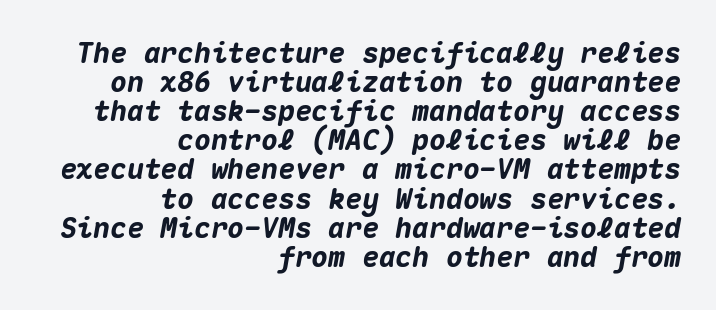
The image shows 28 px heavy type, italic (leaning right), monospaced; set right-aligned, tight line spacing (1.04x), normal letter spacing, not underlined; medium stroke contrast and a medium x-height.
